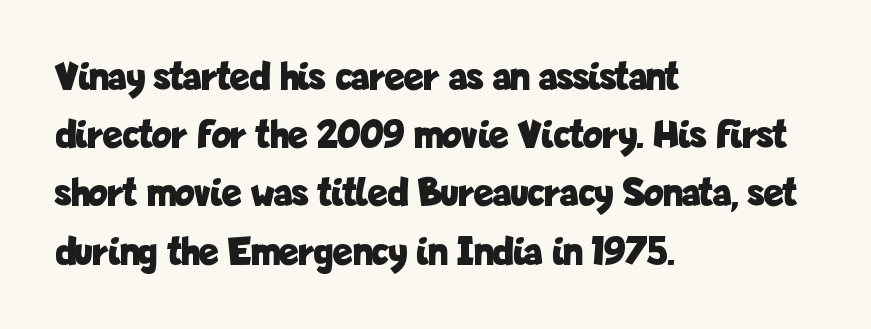
Q: Is the text bold? A: Yes.
Q: Is the text italic (slanted)? A: No, it is upright.
Q: Is the typeface a serif or a sans-serif typeface? A: Sans-serif.
Q: Is the text underlined? A: No.
Q: How is the paragraph aligned? A: Left-aligned.
Q: Is the spacing between letters normal or unusually wide? A: Normal.
Q: Is the spacing between lines tight, normal or loose? A: Normal.
Q: Width (condensed, normal, or wide)? A: Condensed.
Q: Stroke contrast? A: Low.
Q: x-height? A: Medium.
Q: Monospaced? A: No.
